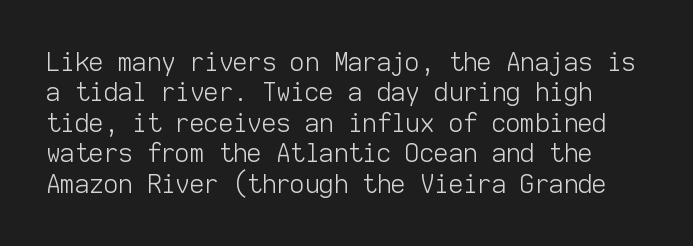
{"italic": "no", "bold": "no", "underline": "no", "line_spacing_ratio": 1.22, "letter_spacing": "normal", "letter_spacing_em": 0.0, "glyph_px": 25}
